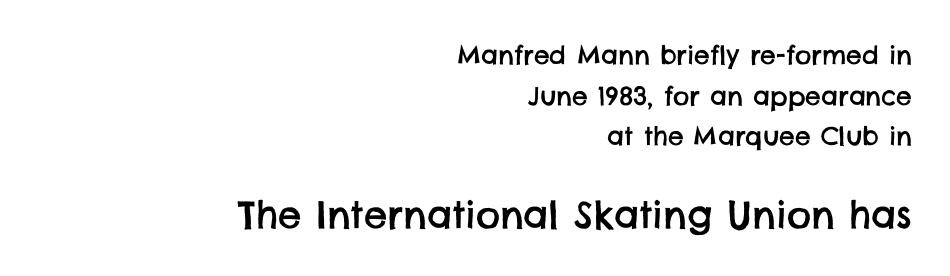
{"serif": "no", "width": "normal", "stroke_contrast": "low", "x_height": "large", "monospaced": "no", "underline": "no", "align": "right", "line_spacing": "normal", "line_spacing_ratio": 1.63, "letter_spacing": "normal", "letter_spacing_em": 0.0, "larger_block": "second", "size_ratio": 1.48, "glyph_px": 37}
